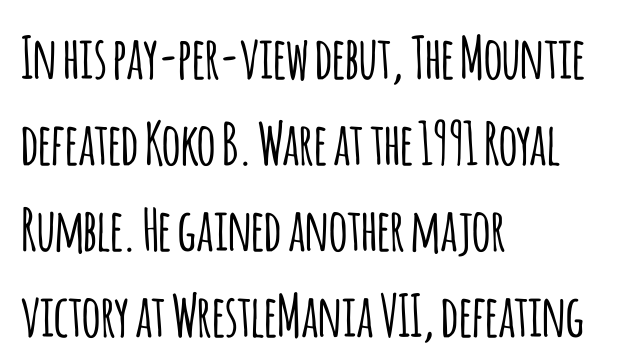
{"serif": "no", "italic": "no", "width": "condensed", "stroke_contrast": "low", "x_height": "large", "monospaced": "no", "underline": "no", "align": "left", "line_spacing": "normal", "line_spacing_ratio": 1.48, "letter_spacing": "normal", "letter_spacing_em": 0.0, "glyph_px": 58}
